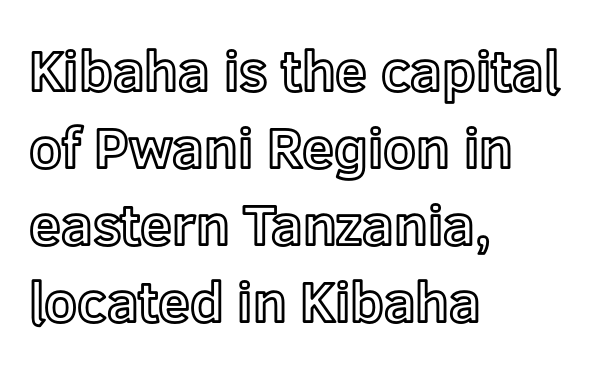
The image shows 57 px text type, upright; set left-aligned, normal line spacing (1.35x), normal letter spacing, not underlined; a medium x-height.
